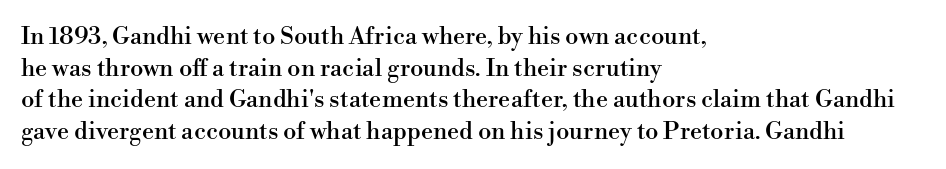
The letterforms sit shoulder to shoulder at normal distance. In terms of leading, this rendering sits right in the middle. The rendering anchors every line to the left-hand side. Style check: upright.
